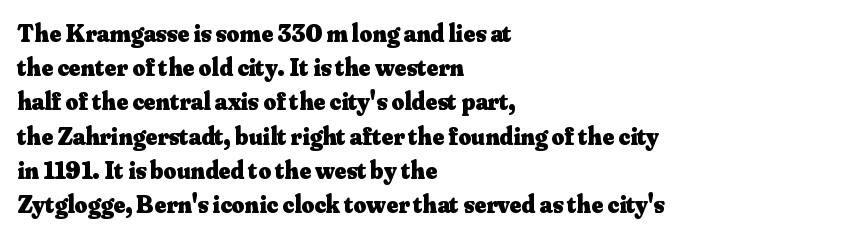
The lines in this sample share a left origin and differ only in where they stop. Summary of vertical rhythm: regular, with standard interline spacing. Italic: no, the glyphs are upright roman. The letterforms sit shoulder to shoulder at normal distance. Set as a true bold cut, around the 700 mark. The baseline area is clear.
